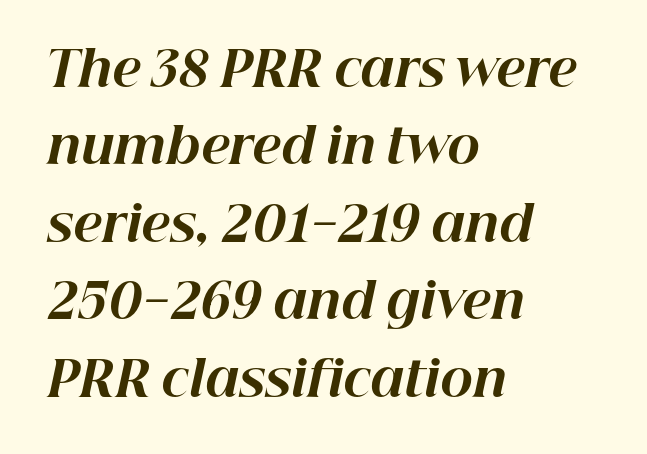
Short note: letters normally spaced. Yep, that's italic — everything's leaning. The passage shown is typed in a proportional face where columns would drift. Line spacing here is normal. Look at the stroke-to-counter ratio: heavy, a bold.
